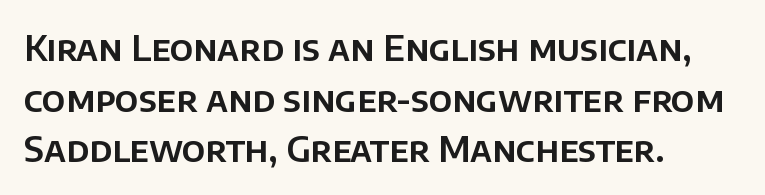
{"serif": "no", "italic": "no", "width": "normal", "stroke_contrast": "low", "x_height": "large", "monospaced": "no", "underline": "no", "align": "left", "line_spacing": "normal", "line_spacing_ratio": 1.45, "letter_spacing": "normal", "letter_spacing_em": 0.0, "glyph_px": 35}
